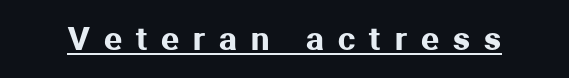
The lettering stays uniformly vertical, giving the passage a roman look. No feet cap the strokes, marking this as sans-serif type. Here the designer chose a conventional face with non-uniform glyph widths. Look at the tracking — it's clearly loosened, letters drifting apart. Every word sits above its own underline.
